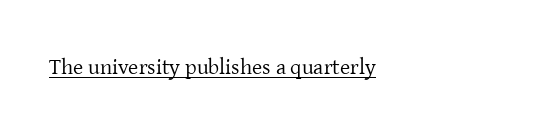
The image shows 22 px text type, upright; set left-aligned, normal letter spacing, underlined.
